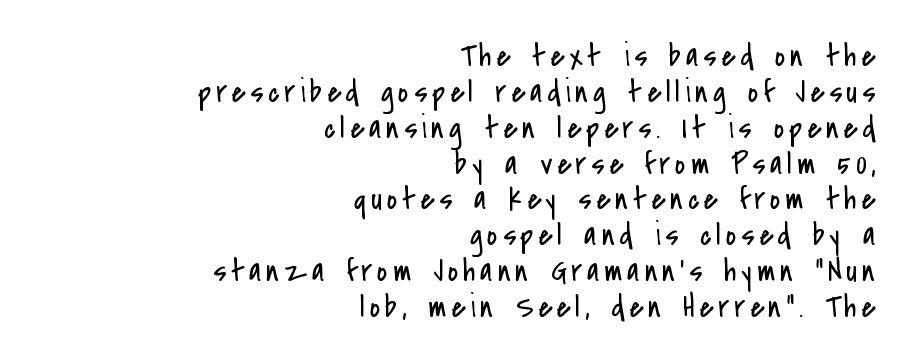
The image shows 32 px regular-weight, condensed sans-serif type, upright; set right-aligned, tight line spacing (1.12x), not underlined; low stroke contrast and a small x-height.
